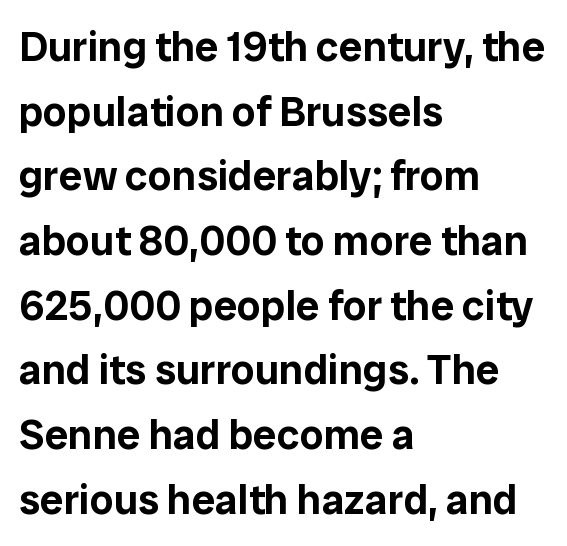
Q: Is the text italic (slanted)? A: No, it is upright.
Q: Is the typeface a serif or a sans-serif typeface? A: Sans-serif.
Q: Is the text underlined? A: No.
Q: How is the paragraph aligned? A: Left-aligned.
Q: Is the spacing between letters normal or unusually wide? A: Normal.
Q: Is the spacing between lines tight, normal or loose? A: Normal.
Q: Width (condensed, normal, or wide)? A: Normal.
Q: Stroke contrast? A: Low.
Q: x-height? A: Medium.
Q: Monospaced? A: No.
